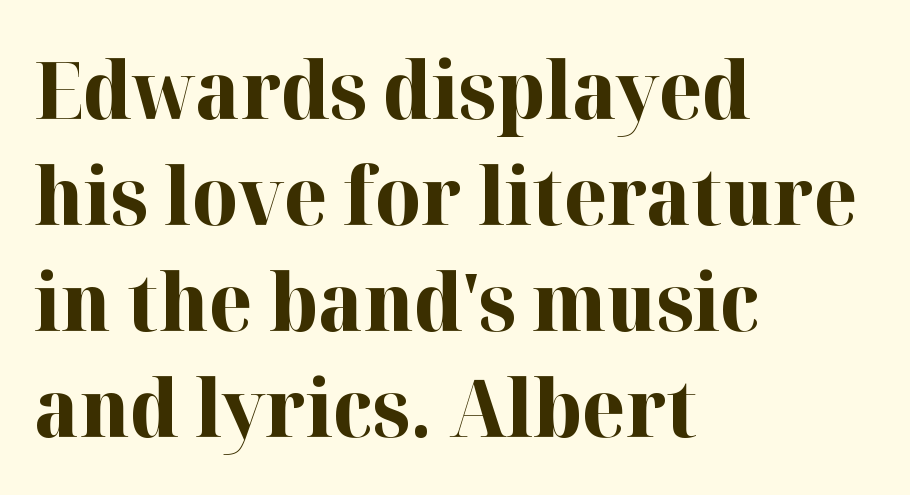
The image shows 79 px bold serif type, upright; set left-aligned, normal line spacing (1.34x), normal letter spacing, not underlined; high stroke contrast and a medium x-height.
